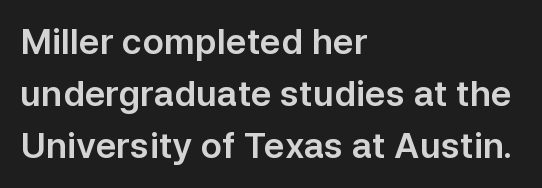
{"serif": "no", "italic": "no", "width": "normal", "stroke_contrast": "low", "x_height": "medium", "monospaced": "no", "underline": "no", "align": "left", "line_spacing": "normal", "line_spacing_ratio": 1.49, "letter_spacing": "normal", "letter_spacing_em": 0.0, "glyph_px": 35}
